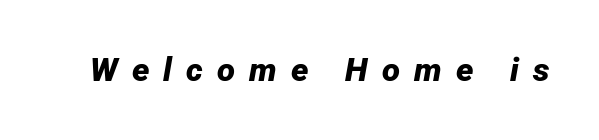
Q: Is the text bold? A: Yes.
Q: Is the text italic (slanted)? A: Yes, it leans right by about 12 degrees.
Q: Is the text underlined? A: No.
Q: Is the spacing between letters normal or unusually wide? A: Unusually wide.
Q: Width (condensed, normal, or wide)? A: Normal.
Q: Stroke contrast? A: Low.
Q: x-height? A: Medium.
Q: Monospaced? A: No.
